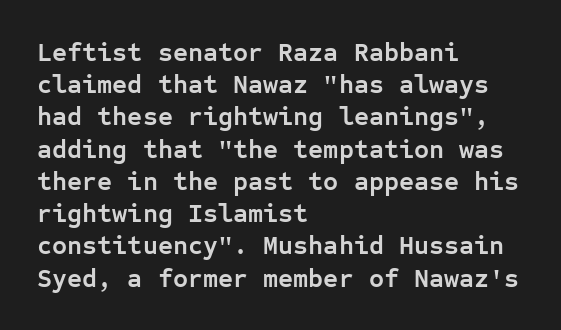
{"italic": "no", "bold": "yes", "underline": "no", "align": "left", "line_spacing_ratio": 1.24, "letter_spacing": "normal", "letter_spacing_em": 0.0, "glyph_px": 26}
